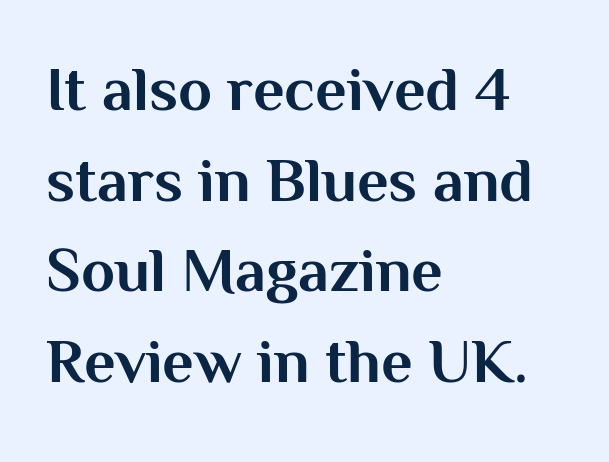
Q: Is the text bold? A: Yes.
Q: Is the text italic (slanted)? A: No, it is upright.
Q: Is the typeface a serif or a sans-serif typeface? A: Sans-serif.
Q: Is the text underlined? A: No.
Q: How is the paragraph aligned? A: Left-aligned.
Q: Is the spacing between letters normal or unusually wide? A: Normal.
Q: Is the spacing between lines tight, normal or loose? A: Normal.
Q: Width (condensed, normal, or wide)? A: Normal.
Q: Stroke contrast? A: Medium.
Q: x-height? A: Medium.
Q: Monospaced? A: No.
